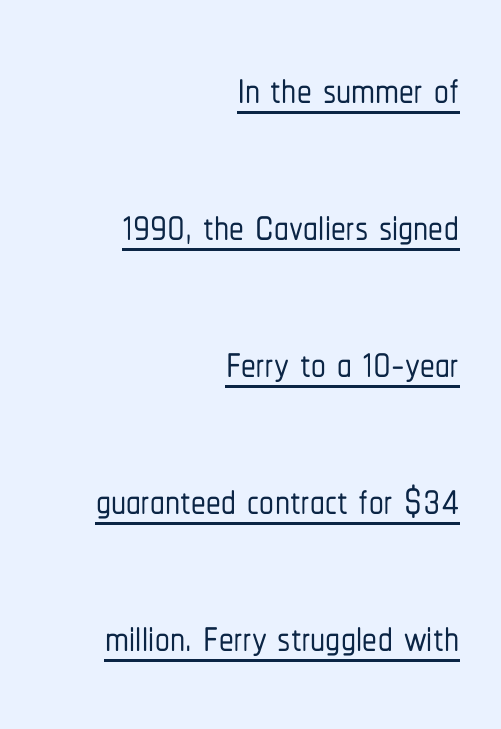
Proportional: the letters do not fall into vertical columns. This block would shrink considerably if given ordinary leading; it's expanded now. Each line ends at the same right margin while the left side varies. Nothing sits at the stroke ends, so this counts as sans-serif. Nope, not italic — everything's standing straight.
